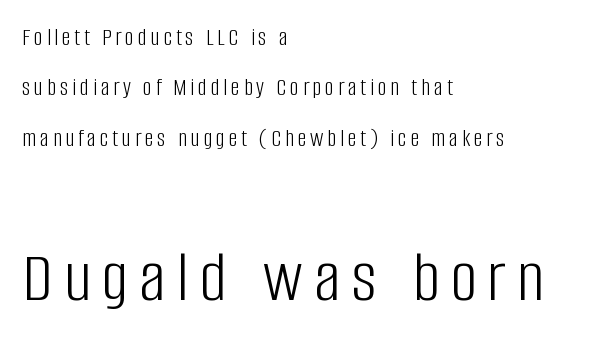
Is the block centered? No — it sits flush against the left margin. Whoever set this made the second block the dominant, larger element. Rendered with straight, roman letterforms. The characters are drawn with everyday or finer stroke widths.
